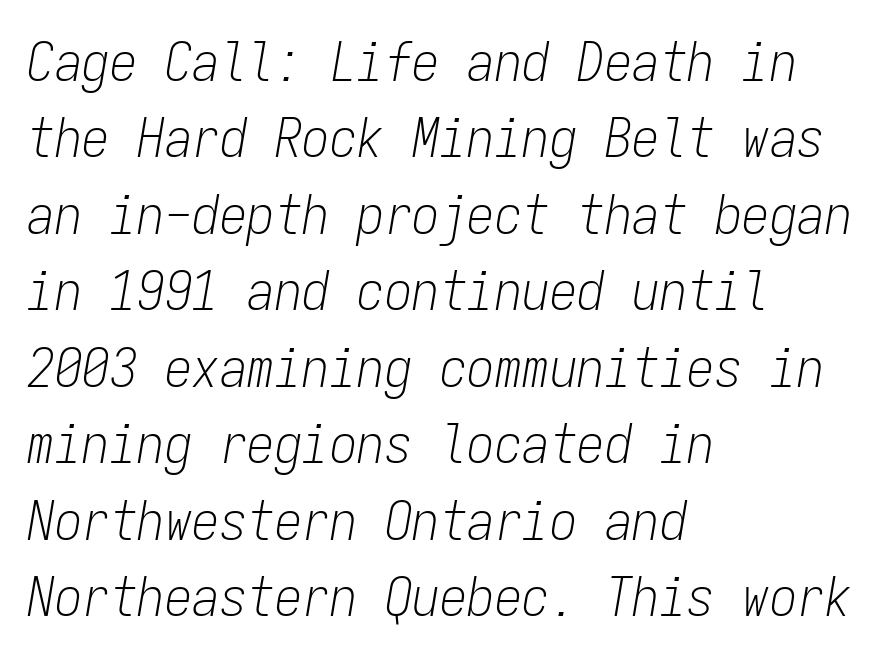
Q: Is the text bold? A: No.
Q: Is the text italic (slanted)? A: Yes, it leans right by about 9 degrees.
Q: Is the text underlined? A: No.
Q: How is the paragraph aligned? A: Left-aligned.
Q: Is the spacing between letters normal or unusually wide? A: Normal.
Q: Is the spacing between lines tight, normal or loose? A: Normal.
Q: Width (condensed, normal, or wide)? A: Condensed.
Q: Stroke contrast? A: Low.
Q: x-height? A: Medium.
Q: Monospaced? A: Yes.
